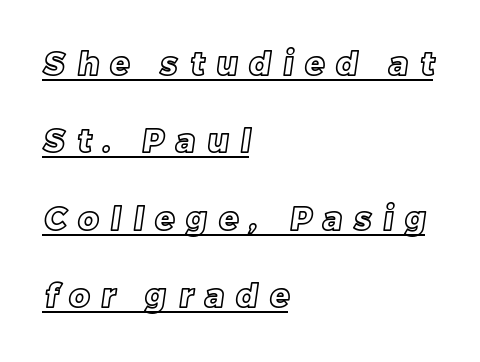
Spacing verdict: proportional, widths tailored to each character. Each new line begins a long way beneath the previous one. In designer terms, the underline attribute is active on this setting. Typeset ragged right — the left edge is the straight one. This rendering widens character spacing well past its baseline value.
